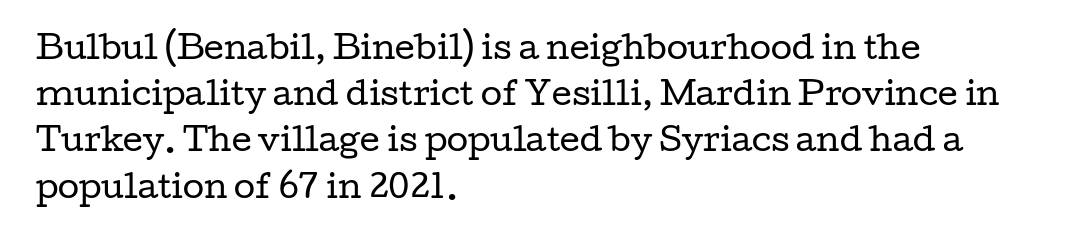
Q: Is the text bold? A: No.
Q: Is the text italic (slanted)? A: No, it is upright.
Q: Is the typeface a serif or a sans-serif typeface? A: Serif.
Q: Is the text underlined? A: No.
Q: How is the paragraph aligned? A: Left-aligned.
Q: Is the spacing between letters normal or unusually wide? A: Normal.
Q: Is the spacing between lines tight, normal or loose? A: Normal.
Q: Width (condensed, normal, or wide)? A: Wide.
Q: Stroke contrast? A: Low.
Q: x-height? A: Medium.
Q: Monospaced? A: No.
